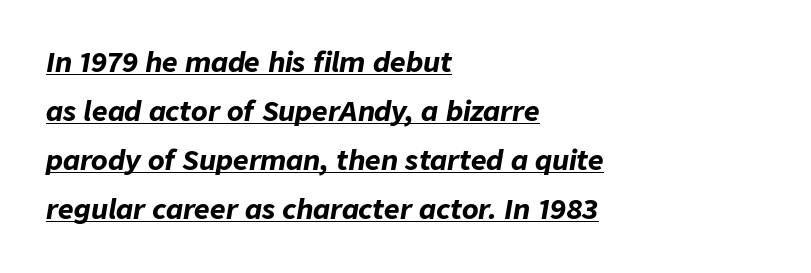
How heavy is the stroke? Heavy — this is a bold. Is there an underline? Yes — a line sits under the letters. Tall strokes in this sample are angled rather than plumb. Visually the block forms a straight wall on the left and a jagged coastline on the right. Does extra space separate the letters? No, they use regular spacing.
